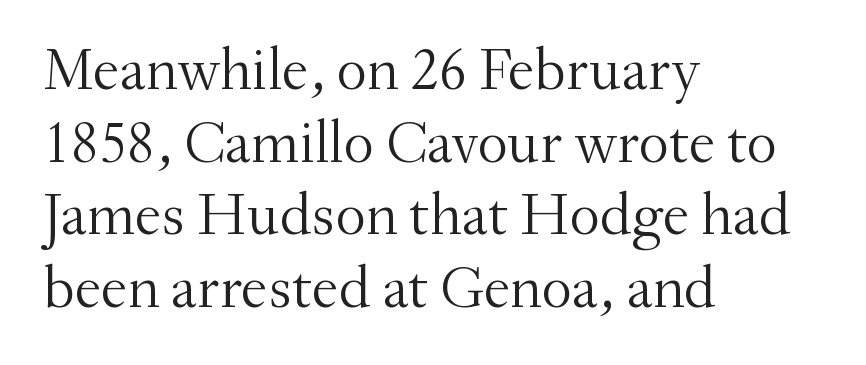
Check the space under the baseline: it is left empty. The passage shown is typeset with a serif family. The characters are drawn with everyday or finer stroke widths. Left-aligned paragraph, ragged on the right. Nothing unusual about the tracking: characters are spaced as the font intends. You could not count columns in this text — the font is proportionally spaced.
